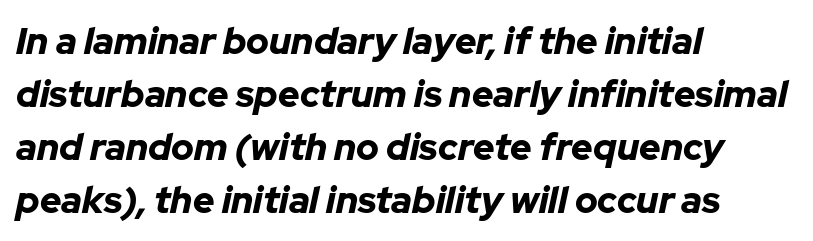
Q: Is the text bold? A: Yes.
Q: Is the text italic (slanted)? A: Yes, it leans right by about 12 degrees.
Q: Is the text underlined? A: No.
Q: How is the paragraph aligned? A: Left-aligned.
Q: Is the spacing between letters normal or unusually wide? A: Normal.
Q: Is the spacing between lines tight, normal or loose? A: Normal.
Q: Width (condensed, normal, or wide)? A: Normal.
Q: Stroke contrast? A: Low.
Q: x-height? A: Medium.
Q: Monospaced? A: No.
